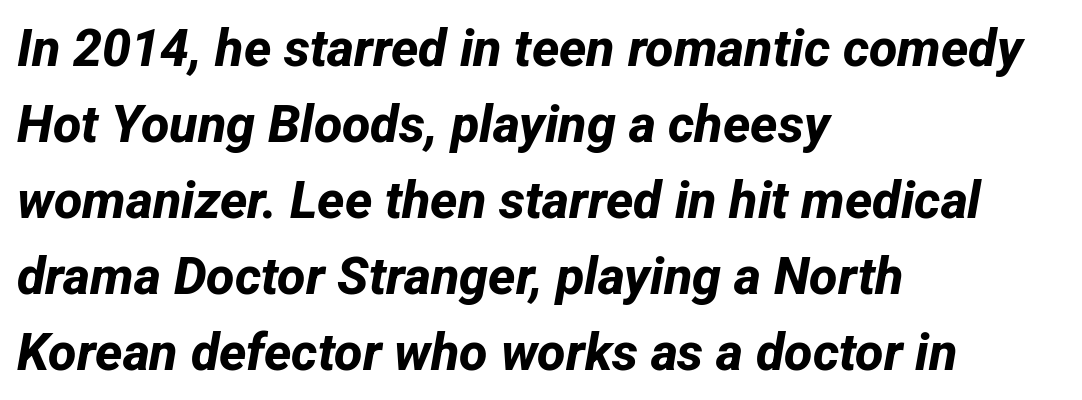
{"serif": "no", "bold": "yes", "weight": "bold", "width": "normal", "stroke_contrast": "low", "x_height": "medium", "monospaced": "no", "underline": "no", "align": "left", "line_spacing": "normal", "line_spacing_ratio": 1.46, "letter_spacing": "normal", "letter_spacing_em": 0.0, "glyph_px": 52}
